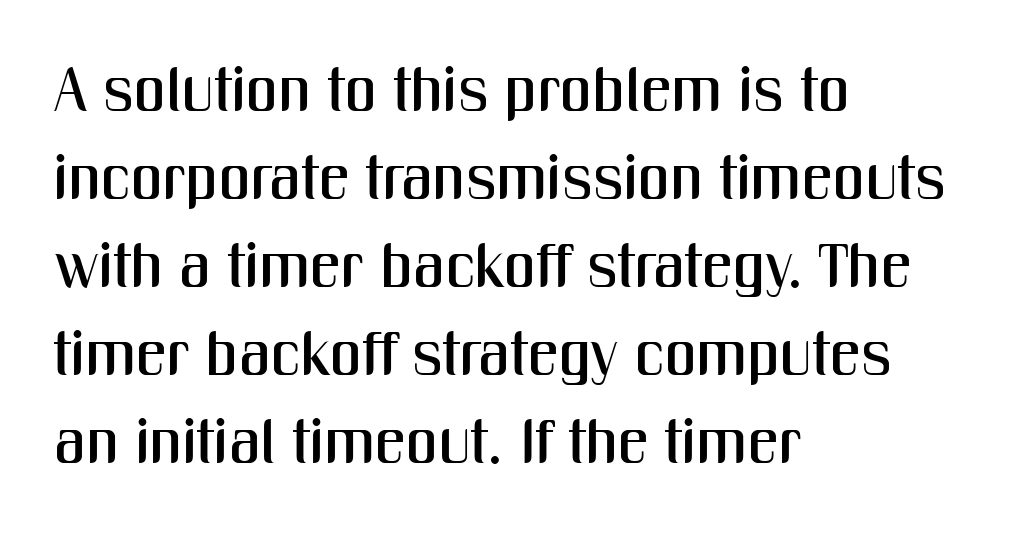
{"serif": "no", "italic": "no", "width": "condensed", "stroke_contrast": "medium", "x_height": "medium", "monospaced": "no", "underline": "no", "align": "left", "line_spacing": "normal", "line_spacing_ratio": 1.42, "letter_spacing": "normal", "letter_spacing_em": 0.0, "glyph_px": 62}
